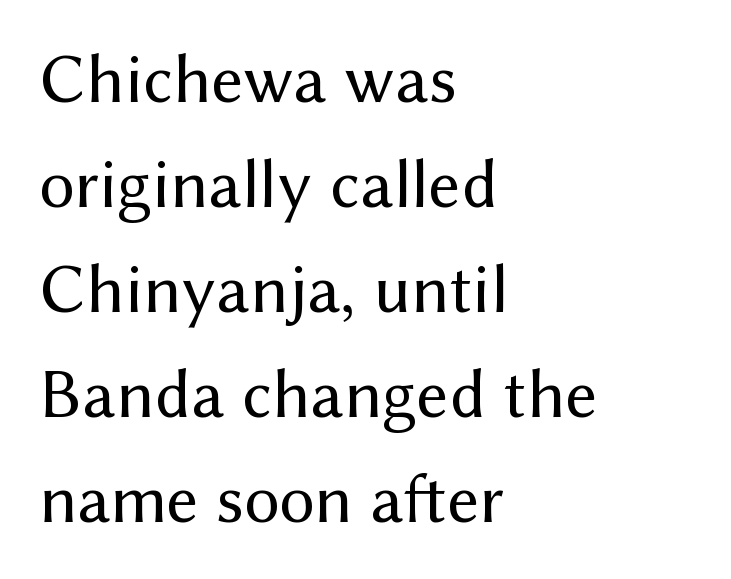
The image shows 70 px regular-weight sans-serif type, upright; set left-aligned, normal line spacing (1.5x), normal letter spacing, not underlined; medium stroke contrast and a medium x-height.
